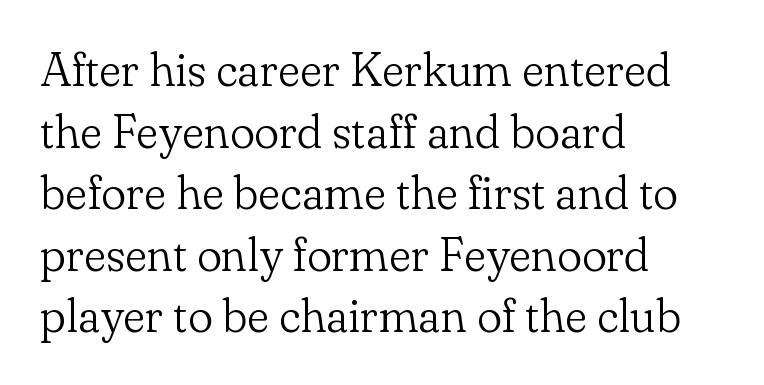
The image shows 47 px light serif type, upright; set left-aligned, normal line spacing (1.31x), normal letter spacing, not underlined; low stroke contrast and a small x-height.
